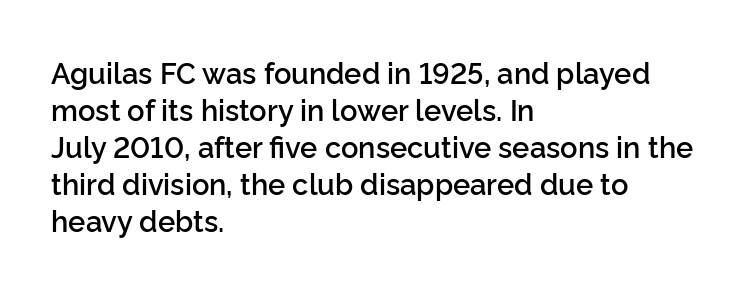
The rendering uses natural spacing where letterforms have individual widths. Classification — sans serif. The lettering stays uniformly vertical, giving the passage a roman look. Underlining? Definitely not there.
